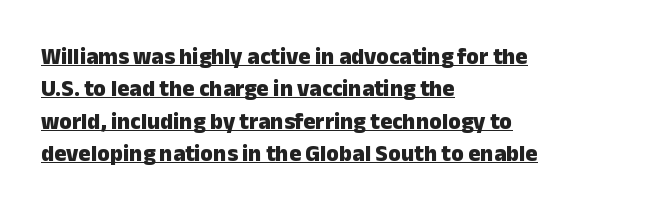
{"italic": "no", "bold": "yes", "underline": "yes", "align": "left", "line_spacing": "normal", "line_spacing_ratio": 1.41, "letter_spacing": "normal", "letter_spacing_em": 0.0, "glyph_px": 23}
